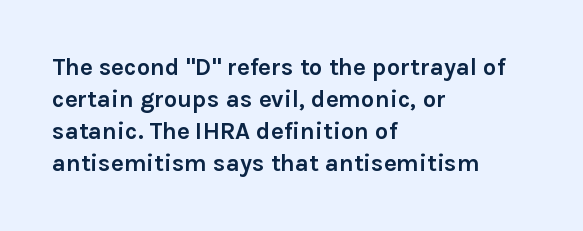
Heavy-handed strokes throughout: this text is bold. Ordinary non-slanted type is in use. The text block is weighted toward the left margin, trailing off unevenly rightward. Students, observe: this is what conventionally led text looks like. Students, note that the glyphs here touch the page at normal intervals. The words here are not underlined.
